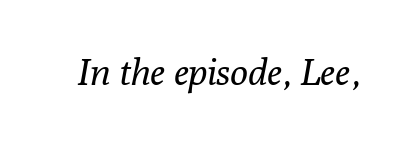
Q: Is the text bold? A: No.
Q: Is the text italic (slanted)? A: Yes, it leans right by about 10 degrees.
Q: Is the typeface a serif or a sans-serif typeface? A: Serif.
Q: Is the text underlined? A: No.
Q: Is the spacing between letters normal or unusually wide? A: Normal.
Q: Width (condensed, normal, or wide)? A: Normal.
Q: Stroke contrast? A: Low.
Q: x-height? A: Medium.
Q: Monospaced? A: No.
